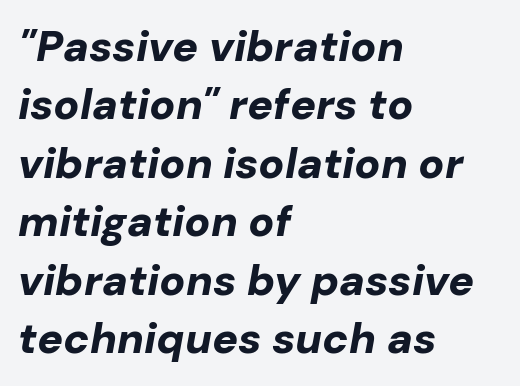
Is this a fixed-width face? No — the glyphs have proportional, varying widths. On the weight axis this lands at bold, roughly 700. The space between consecutive lines is moderate. The letters sit at their default tracking, neither squeezed nor spread.
